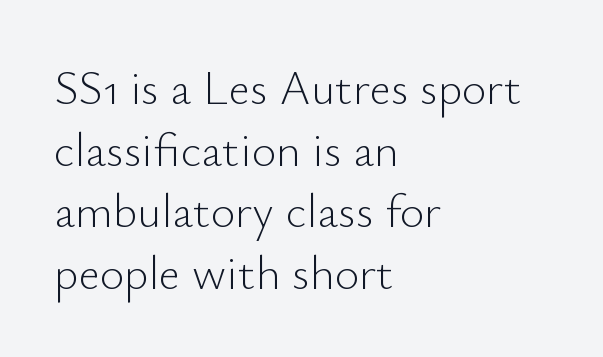
The image shows 47 px light sans-serif type, upright; set left-aligned, normal line spacing (1.31x), normal letter spacing, not underlined; low stroke contrast and a small x-height.
